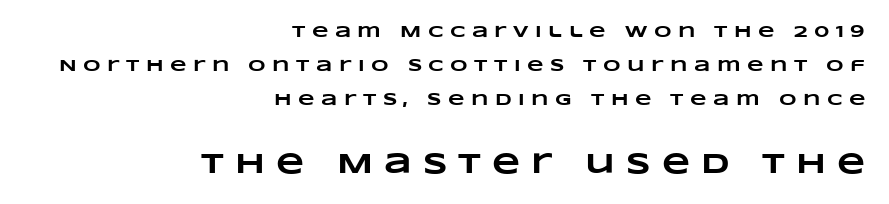
Q: Is the text bold? A: Yes.
Q: Is the text underlined? A: No.
Q: How is the paragraph aligned? A: Right-aligned.
Q: Is the spacing between letters normal or unusually wide? A: Unusually wide.
Q: Is the spacing between lines tight, normal or loose? A: Loose.
Q: Which block of text is set in a larger size, the first (top) or the second (bottom)? A: The second (bottom) one.
Q: Width (condensed, normal, or wide)? A: Wide.
Q: Stroke contrast? A: Low.
Q: x-height? A: Large.
Q: Monospaced? A: No.
